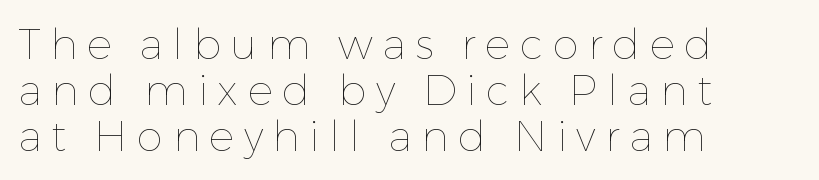
{"italic": "no", "bold": "no", "weight": "thin", "width": "normal", "stroke_contrast": "low", "x_height": "medium", "monospaced": "no", "underline": "no", "align": "left", "line_spacing": "tight", "line_spacing_ratio": 1.09, "letter_spacing": "wide", "letter_spacing_em": 0.23, "glyph_px": 42}
